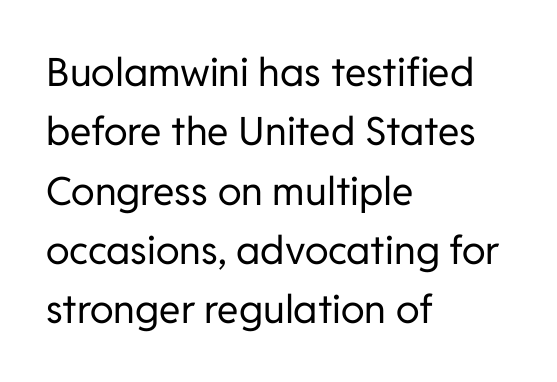
The image shows 39 px regular-weight sans-serif type, upright; set left-aligned, normal line spacing (1.52x), normal letter spacing, not underlined; low stroke contrast and a medium x-height.
